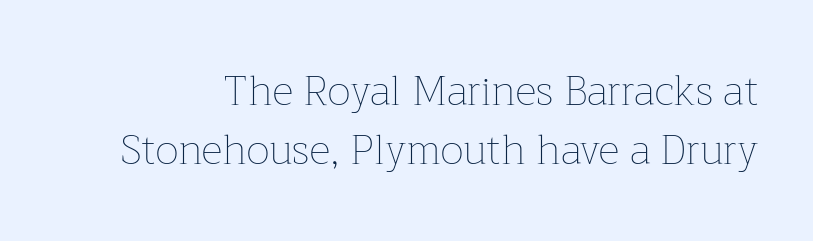
{"italic": "no", "bold": "no", "weight": "thin", "width": "normal", "stroke_contrast": "low", "x_height": "medium", "monospaced": "no", "underline": "no", "line_spacing": "normal", "line_spacing_ratio": 1.43, "letter_spacing": "normal", "letter_spacing_em": 0.0, "glyph_px": 41}
